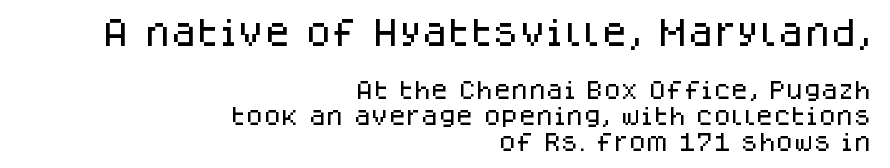
A sans-serif font was chosen for this passage. Letter spacing: default. The setting favours the right margin, as signatures and pull-quotes sometimes do. The upper block of text is set noticeably larger than the block beneath it.
